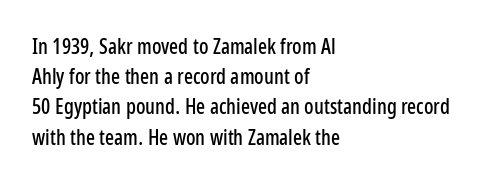
{"italic": "no", "underline": "no", "align": "left", "line_spacing": "normal", "line_spacing_ratio": 1.44, "letter_spacing": "normal", "letter_spacing_em": 0.0, "glyph_px": 21}
